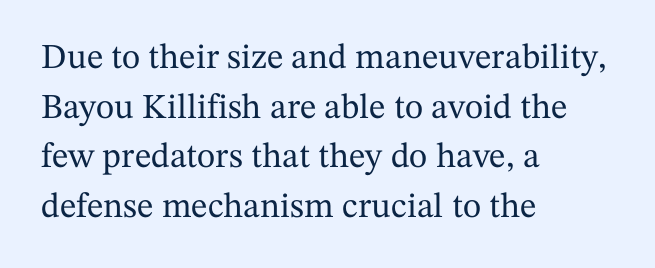
The image shows 35 px serif type, upright; set left-aligned, normal line spacing (1.42x), normal letter spacing, not underlined; medium stroke contrast and a medium x-height.
